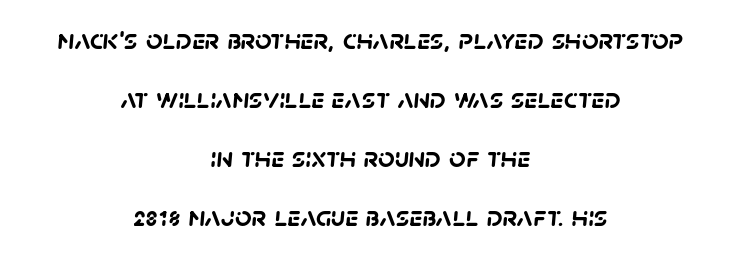
This sample uses plain, unmodified letter spacing. Widely set lines give the paragraph a tall, airy silhouette. The rag falls on both sides of this text block equally. Caption: bold face, heavy strokes. This sample has the flowing, uneven cadence of proportional lettering. Quick note: underline off.
